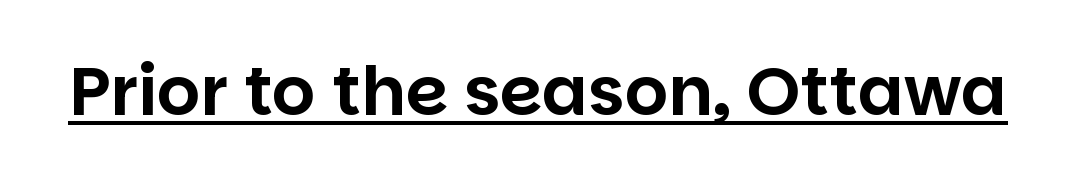
Q: Is the text italic (slanted)? A: No, it is upright.
Q: Is the typeface a serif or a sans-serif typeface? A: Sans-serif.
Q: Is the text underlined? A: Yes.
Q: Is the spacing between letters normal or unusually wide? A: Normal.
Q: Width (condensed, normal, or wide)? A: Normal.
Q: Stroke contrast? A: Low.
Q: x-height? A: Large.
Q: Monospaced? A: No.
